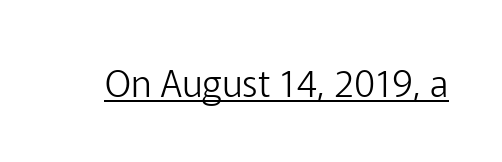
The image shows 37 px light sans-serif type, upright; set normal letter spacing, underlined; low stroke contrast and a medium x-height.
